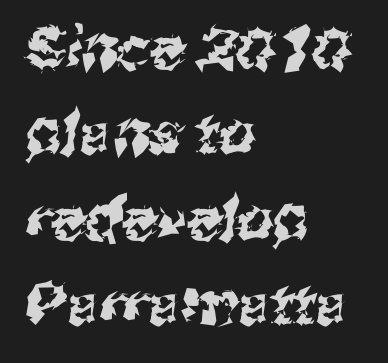
This block has exactly the height ordinary leading produces. Clear beneath every line of the passage. One-word summary of the alignment: left. Think of a printed novel: that variable character pitch is what you see here. The passage shown has conventional tracking throughout. Serifs: no, the terminals of the letterforms are clean.
